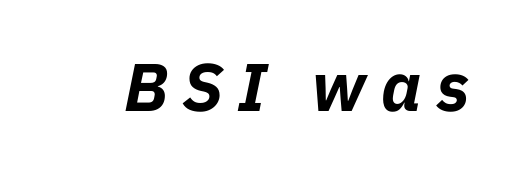
{"italic": "yes", "lean": "right", "slant_degrees": 11, "bold": "yes", "weight": "bold", "width": "normal", "stroke_contrast": "low", "x_height": "medium", "monospaced": "no", "underline": "no", "letter_spacing": "wide", "letter_spacing_em": 0.22, "glyph_px": 68}
